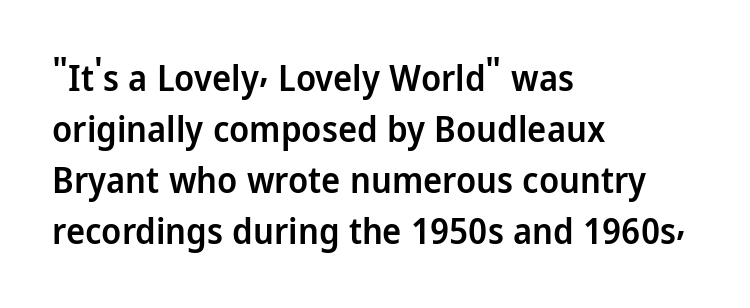
Q: Is the text bold? A: Semi-bold.
Q: Is the text italic (slanted)? A: No, it is upright.
Q: Is the typeface a serif or a sans-serif typeface? A: Sans-serif.
Q: Is the text underlined? A: No.
Q: How is the paragraph aligned? A: Left-aligned.
Q: Is the spacing between letters normal or unusually wide? A: Normal.
Q: Is the spacing between lines tight, normal or loose? A: Normal.
Q: Width (condensed, normal, or wide)? A: Normal.
Q: Stroke contrast? A: Low.
Q: x-height? A: Medium.
Q: Monospaced? A: No.
